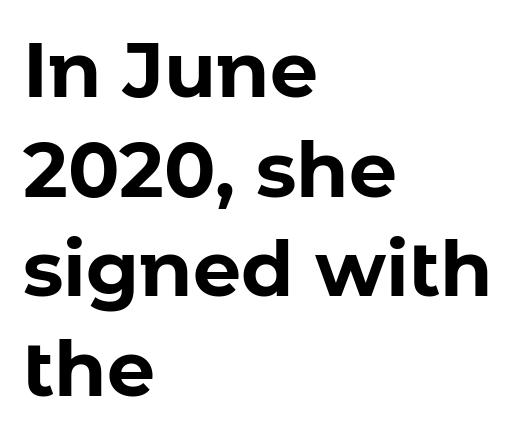
The image shows 76 px bold sans-serif type, upright; set left-aligned, normal line spacing (1.31x), normal letter spacing, not underlined; low stroke contrast and a medium x-height.
